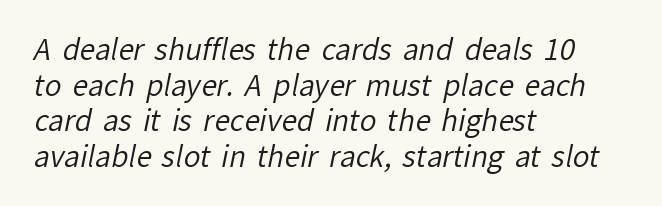
Each row of text sits above clean, open space. Stems and bowls with no extra thickness — not bold. Each word holds together tightly as a unit, with standard inter-letter gaps. Visually the block forms a straight wall on the left and a jagged coastline on the right.
